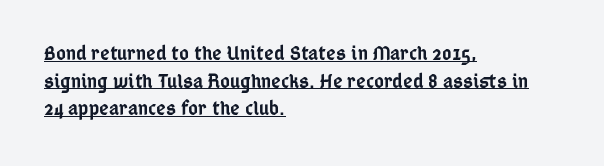
The image shows 21 px text type, upright; set left-aligned, normal line spacing (1.31x), normal letter spacing, underlined.
